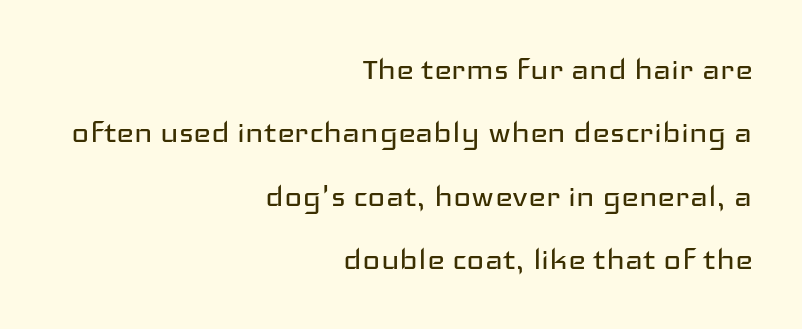
The image shows 38 px regular-weight, wide sans-serif type, upright; set right-aligned, normal line spacing (1.67x), normal letter spacing, not underlined; low stroke contrast and a medium x-height.
